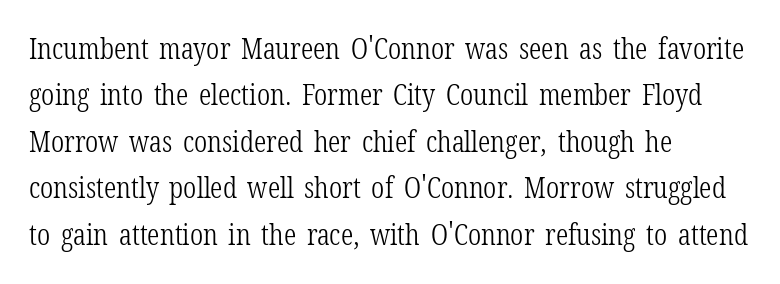
{"serif": "yes", "italic": "no", "bold": "no", "weight": "light", "width": "condensed", "stroke_contrast": "low", "x_height": "medium", "monospaced": "no", "underline": "no", "align": "left", "line_spacing": "normal", "line_spacing_ratio": 1.55, "letter_spacing": "normal", "letter_spacing_em": 0.0, "glyph_px": 30}
